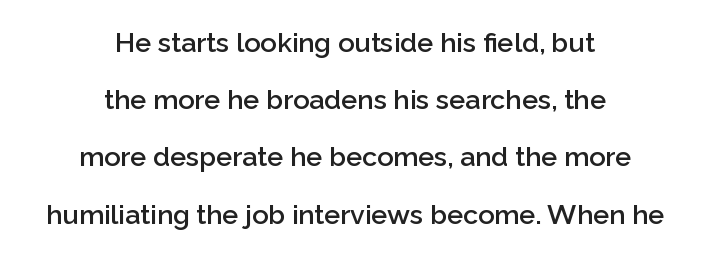
Beneath every word, the page is bare. Designer's note — italics off, roman on. Spacing between characters is what you'd get straight out of the box. Compared with a flush-left layout, this one balances lines on the center instead.
